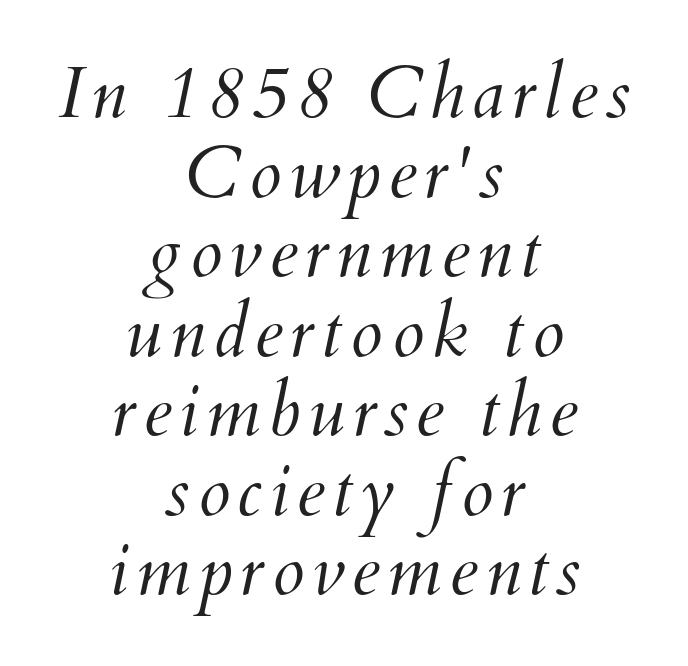
Which margin do the lines hug? Neither — every line sits in the middle. Each row of text sits above clean, open space. What's the leading like? Squeezed, with rows nearly overlapping. You could not count columns in this text — the font is proportionally spaced. The font's italic variant was chosen for this text.
